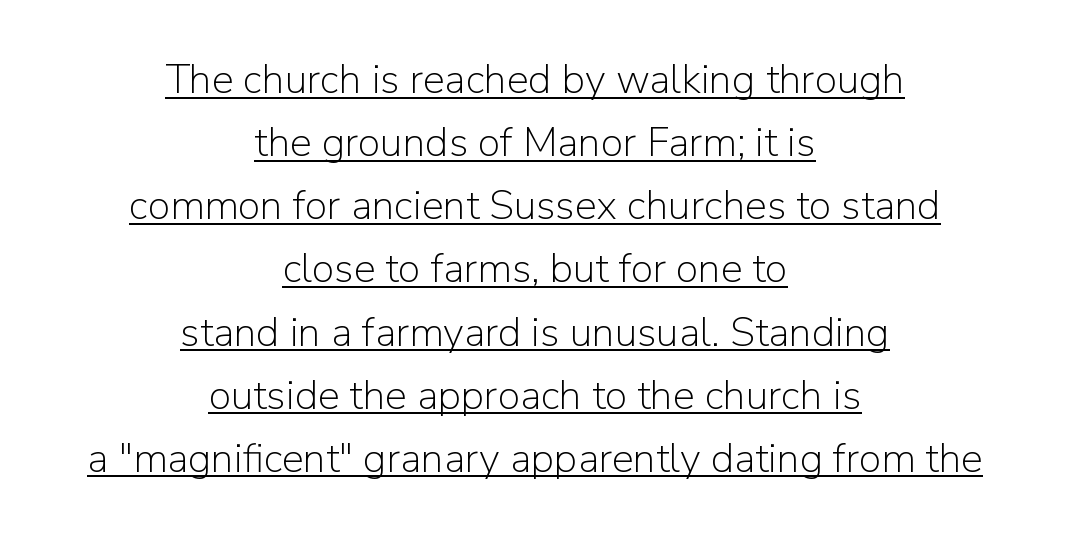
The passage is arranged like a title page — every line centered. Ordinary non-slanted type is in use. The font family rendered here belongs to the sans-serif group. Compared with a typical body face, this is equally light or lighter still. Vertically, the passage feels balanced, rows spaced as you'd expect.
